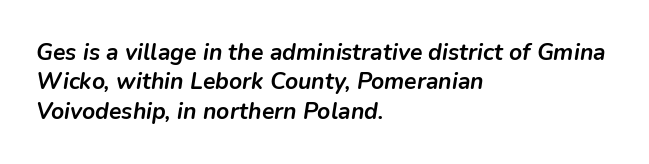
{"italic": "yes", "lean": "right", "slant_degrees": 9, "bold": "yes", "underline": "no", "align": "left", "line_spacing": "normal", "line_spacing_ratio": 1.28, "letter_spacing": "normal", "letter_spacing_em": 0.0, "glyph_px": 23}
